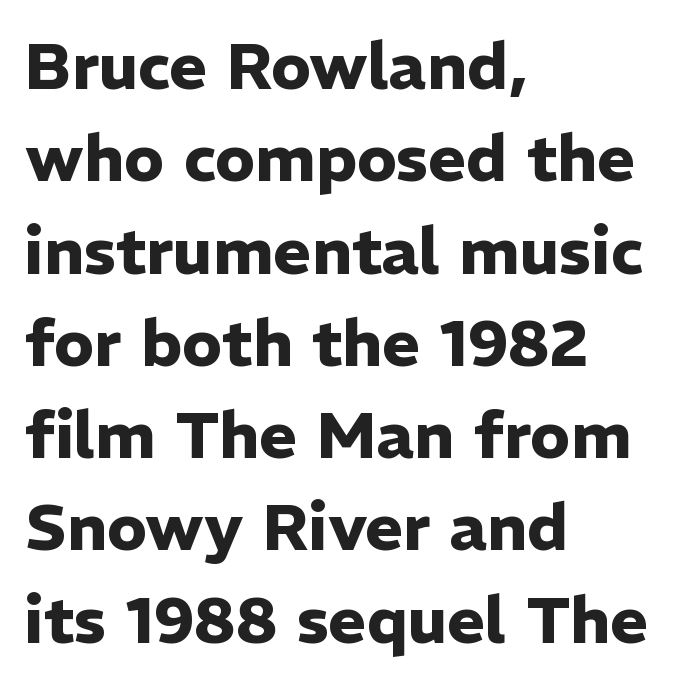
Q: Is the text bold? A: Yes.
Q: Is the text italic (slanted)? A: No, it is upright.
Q: Is the typeface a serif or a sans-serif typeface? A: Sans-serif.
Q: Is the text underlined? A: No.
Q: How is the paragraph aligned? A: Left-aligned.
Q: Is the spacing between letters normal or unusually wide? A: Normal.
Q: Is the spacing between lines tight, normal or loose? A: Normal.
Q: Width (condensed, normal, or wide)? A: Normal.
Q: Stroke contrast? A: Low.
Q: x-height? A: Medium.
Q: Monospaced? A: No.
